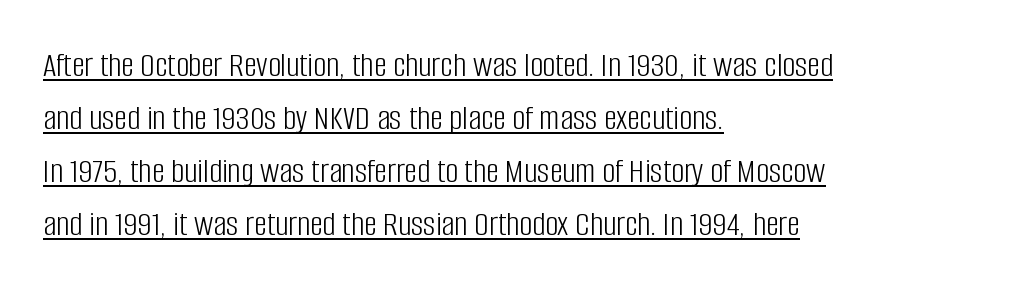
Q: Is the text bold? A: No.
Q: Is the text italic (slanted)? A: No, it is upright.
Q: Is the typeface a serif or a sans-serif typeface? A: Sans-serif.
Q: Is the text underlined? A: Yes.
Q: How is the paragraph aligned? A: Left-aligned.
Q: Is the spacing between letters normal or unusually wide? A: Normal.
Q: Is the spacing between lines tight, normal or loose? A: Normal.
Q: Width (condensed, normal, or wide)? A: Condensed.
Q: Stroke contrast? A: Low.
Q: x-height? A: Large.
Q: Monospaced? A: No.
